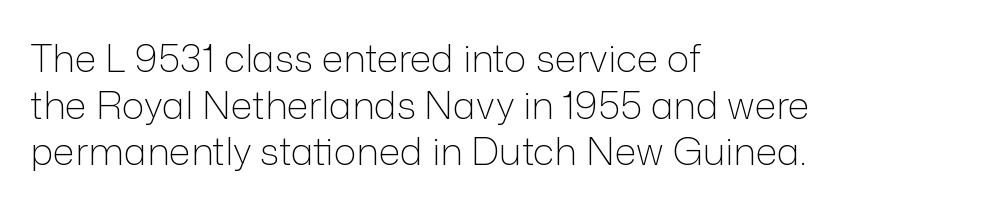
The image shows 38 px light sans-serif type, upright; set left-aligned, line spacing 1.23x, normal letter spacing, not underlined; low stroke contrast and a medium x-height.
